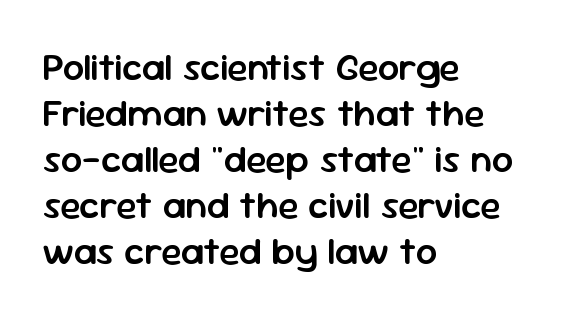
Q: Is the text bold? A: Semi-bold.
Q: Is the text italic (slanted)? A: No, it is upright.
Q: Is the typeface a serif or a sans-serif typeface? A: Sans-serif.
Q: Is the text underlined? A: No.
Q: How is the paragraph aligned? A: Left-aligned.
Q: Is the spacing between letters normal or unusually wide? A: Normal.
Q: Width (condensed, normal, or wide)? A: Normal.
Q: Stroke contrast? A: Low.
Q: x-height? A: Medium.
Q: Monospaced? A: No.
